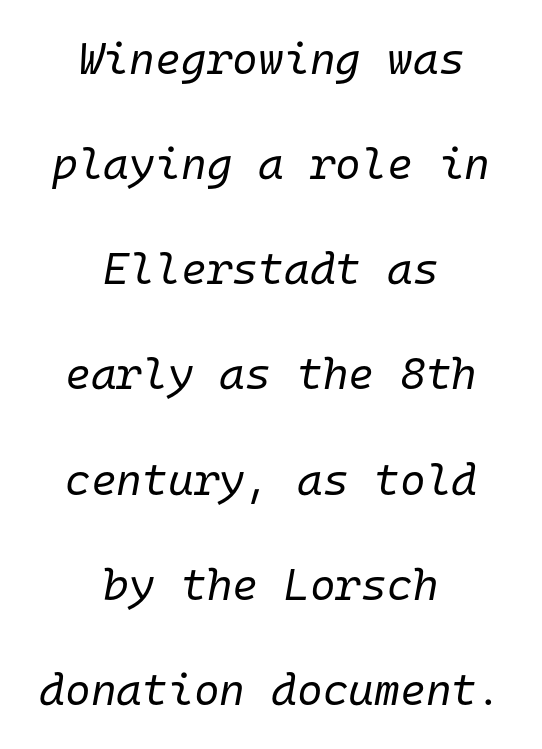
The image shows 44 px regular-weight type, italic (leaning right), monospaced; set centered, loose line spacing (2.39x), normal letter spacing, not underlined; low stroke contrast and a medium x-height.
